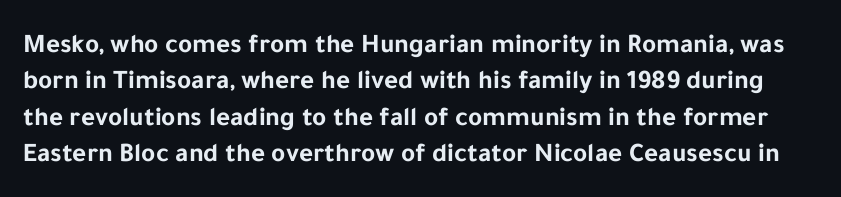
Q: Is the text bold? A: Yes.
Q: Is the text italic (slanted)? A: No, it is upright.
Q: Is the text underlined? A: No.
Q: Is the spacing between letters normal or unusually wide? A: Normal.
Q: Is the spacing between lines tight, normal or loose? A: Normal.
